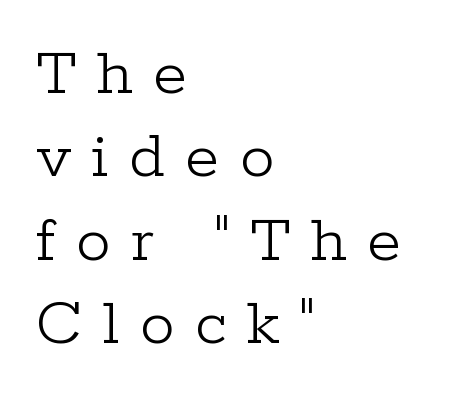
Words float on clear page, feet unadorned. Is this a sans? No — the strokes have serifs. Is there any slant? The stems are plumb. The letters advance in unequal steps, a hallmark of proportional type. Notice how the passage keeps a crisp vertical edge on the left only. The type is letterspaced generously, with wide tracking.
